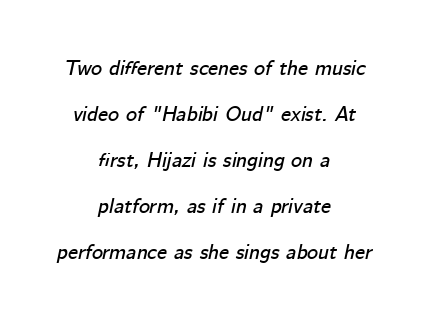
The image shows 21 px text type, italic (leaning right); set centered, loose line spacing (2.19x), normal letter spacing, not underlined.
